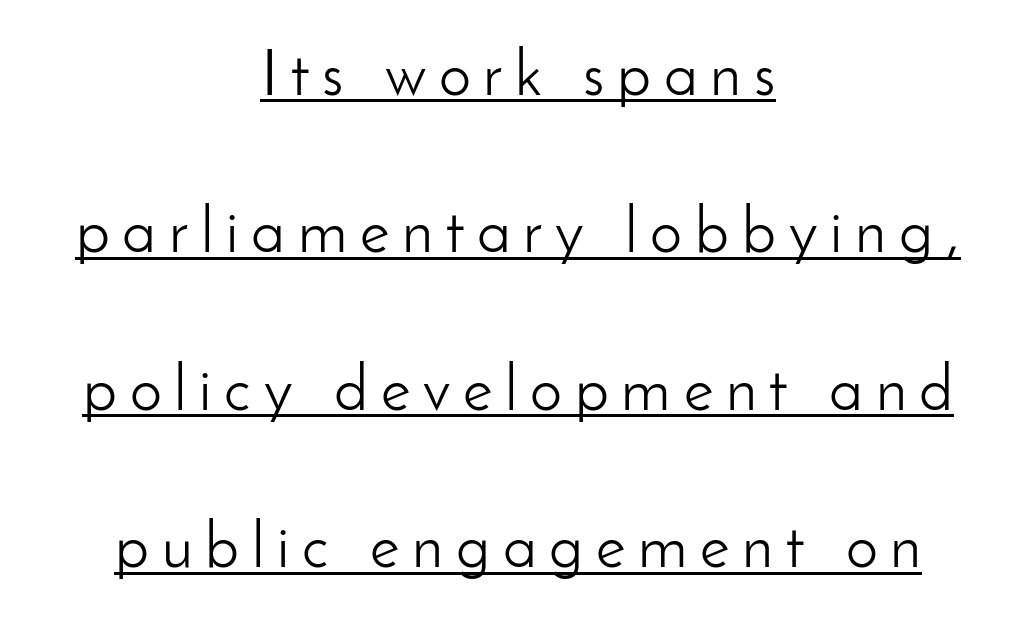
Q: Is the text bold? A: No.
Q: Is the text italic (slanted)? A: No, it is upright.
Q: Is the typeface a serif or a sans-serif typeface? A: Sans-serif.
Q: Is the text underlined? A: Yes.
Q: How is the paragraph aligned? A: Centered.
Q: Is the spacing between letters normal or unusually wide? A: Unusually wide.
Q: Is the spacing between lines tight, normal or loose? A: Loose.
Q: Width (condensed, normal, or wide)? A: Normal.
Q: Stroke contrast? A: Low.
Q: x-height? A: Small.
Q: Monospaced? A: No.
